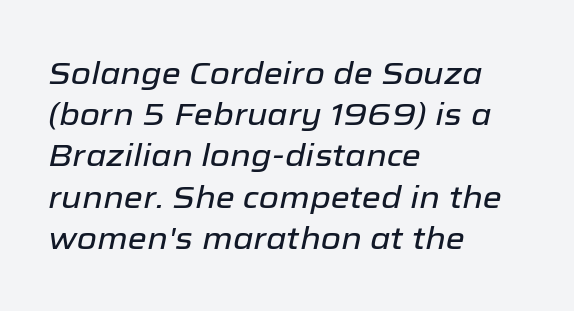
Q: Is the text italic (slanted)? A: Yes, it leans right by about 12 degrees.
Q: Is the text underlined? A: No.
Q: How is the paragraph aligned? A: Left-aligned.
Q: Is the spacing between letters normal or unusually wide? A: Normal.
Q: Is the spacing between lines tight, normal or loose? A: Normal.
Q: Width (condensed, normal, or wide)? A: Normal.
Q: Stroke contrast? A: Low.
Q: x-height? A: Medium.
Q: Monospaced? A: No.
